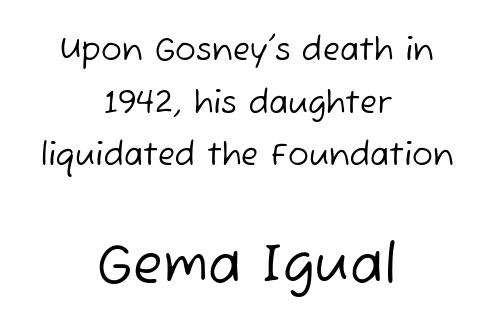
{"serif": "no", "bold": "no", "weight": "regular", "width": "normal", "stroke_contrast": "low", "x_height": "medium", "monospaced": "no", "underline": "no", "align": "center", "line_spacing": "normal", "line_spacing_ratio": 1.7, "letter_spacing": "normal", "letter_spacing_em": 0.0, "larger_block": "second", "size_ratio": 1.74, "glyph_px": 54}
